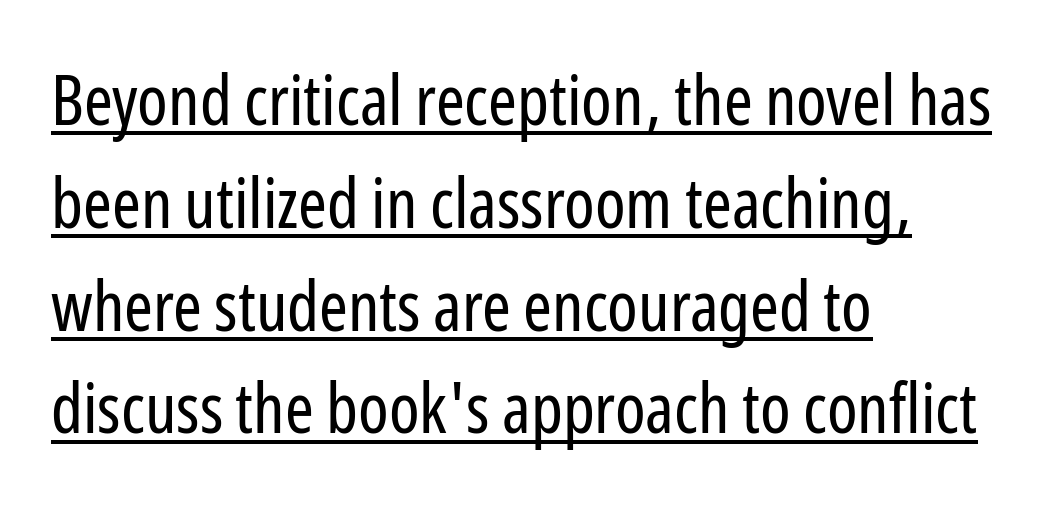
Q: Is the text bold? A: No.
Q: Is the text italic (slanted)? A: No, it is upright.
Q: Is the typeface a serif or a sans-serif typeface? A: Sans-serif.
Q: Is the text underlined? A: Yes.
Q: How is the paragraph aligned? A: Left-aligned.
Q: Is the spacing between letters normal or unusually wide? A: Normal.
Q: Is the spacing between lines tight, normal or loose? A: Normal.
Q: Width (condensed, normal, or wide)? A: Condensed.
Q: Stroke contrast? A: Low.
Q: x-height? A: Medium.
Q: Monospaced? A: No.
